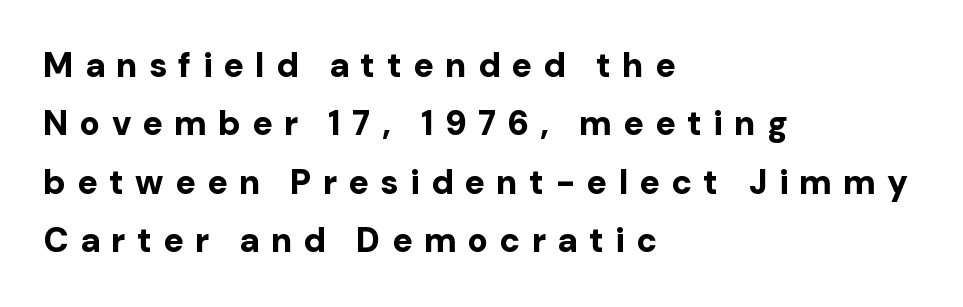
Q: Is the text bold? A: Yes.
Q: Is the text italic (slanted)? A: No, it is upright.
Q: Is the typeface a serif or a sans-serif typeface? A: Sans-serif.
Q: Is the text underlined? A: No.
Q: How is the paragraph aligned? A: Left-aligned.
Q: Is the spacing between letters normal or unusually wide? A: Unusually wide.
Q: Width (condensed, normal, or wide)? A: Normal.
Q: Stroke contrast? A: Low.
Q: x-height? A: Medium.
Q: Monospaced? A: No.
